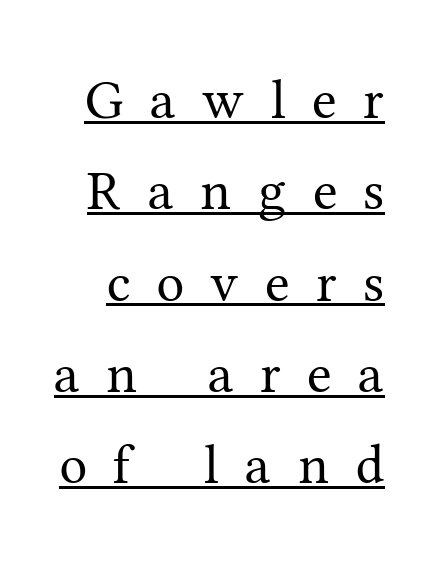
The image shows 56 px regular-weight serif type, upright; set normal line spacing (1.63x), unusually wide letter spacing (+0.47 em), underlined; medium stroke contrast and a medium x-height.
